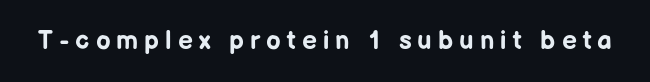
Has an underline been added? It has not. Substantial extra tracking has been applied to these lines. Italic? Not at all — the glyphs are vertical. This is heavy type, rendered in bold.
